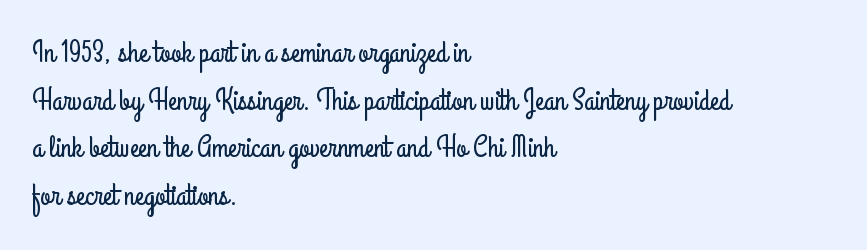
Q: Is the typeface a serif or a sans-serif typeface? A: Sans-serif.
Q: Is the text underlined? A: No.
Q: How is the paragraph aligned? A: Left-aligned.
Q: Is the spacing between letters normal or unusually wide? A: Normal.
Q: Is the spacing between lines tight, normal or loose? A: Normal.
Q: Width (condensed, normal, or wide)? A: Condensed.
Q: Stroke contrast? A: Low.
Q: x-height? A: Small.
Q: Monospaced? A: No.
